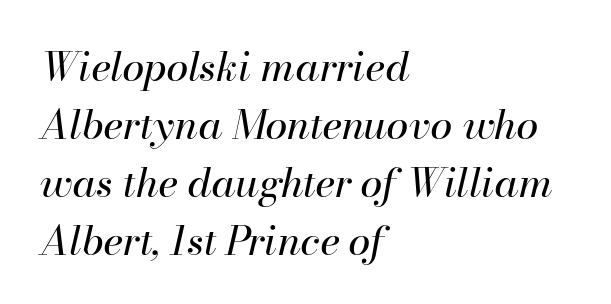
The image shows 40 px regular-weight type, italic (leaning right); set left-aligned, normal line spacing (1.45x), normal letter spacing, not underlined; high stroke contrast and a small x-height.
